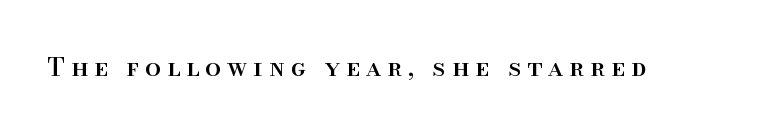
{"italic": "no", "underline": "no", "letter_spacing": "wide", "letter_spacing_em": 0.25, "glyph_px": 25}
